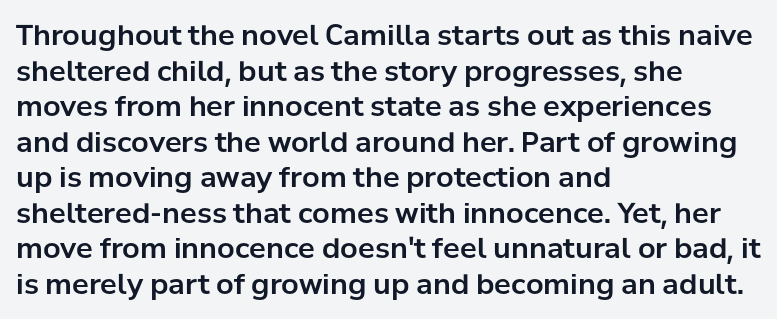
If you drew a ruler down the left edge, every line would touch it. Proportional: the letters do not fall into vertical columns. Characters follow at the spacing the type designer built in. If you measured baseline to baseline, you'd find a middling distance. Grotesque or geometric, the face here clearly has no serifs.
